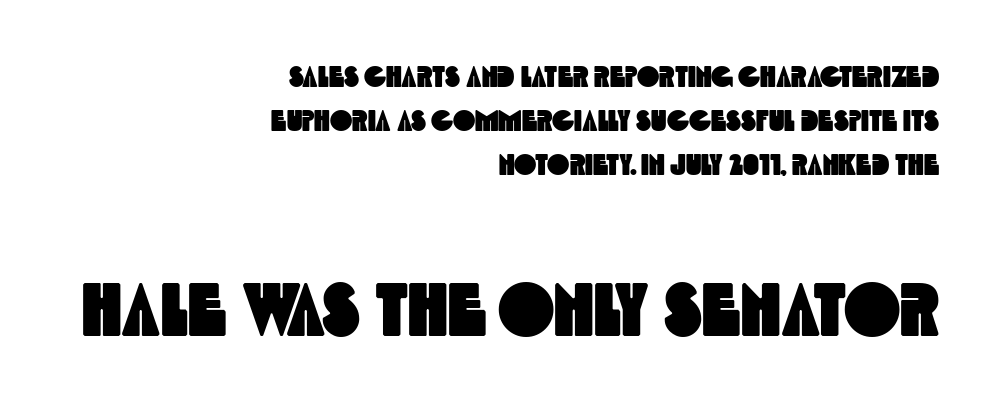
How would I describe the line gaps? Plain and ordinary. No extra tracking has been applied to these lines. Character size in the trailing block exceeds that of the leading block. Line ends are locked; line starts wander. The zone under the glyphs is completely vacant. The passage shown is typeset with a sans-serif family.
